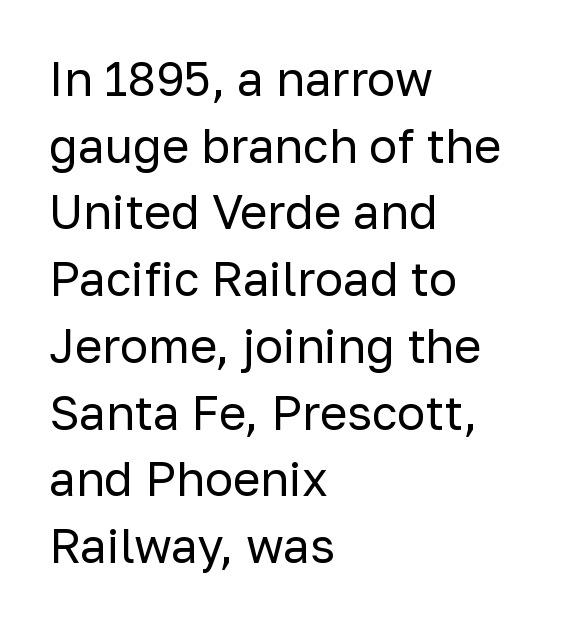
The image shows 47 px regular-weight sans-serif type, upright; set left-aligned, normal line spacing (1.42x), normal letter spacing, not underlined; low stroke contrast and a medium x-height.
